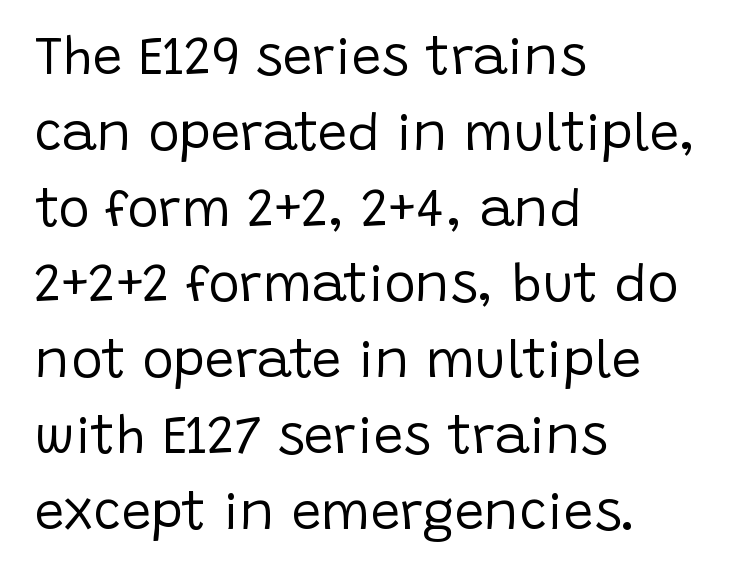
How are the letters spaced? Ordinarily, with no added tracking. Typographically, this falls in the sans-serif category. Vertical stems look standard width or narrower in stroke. The space directly below the letters is spotless.
